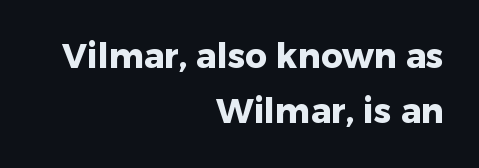
The letters stand upright; this is a roman face. The strip under each line holds only bare page. A normal amount of white space separates one row of letters from the next. The typeface chosen for these lines omits serifs. These lines stack with their right ends in a neat column. The characters look thick and weighty, a clear bold.
